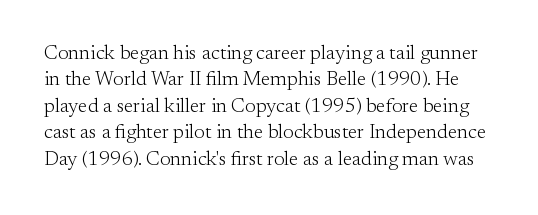
{"italic": "no", "bold": "no", "underline": "no", "line_spacing": "normal", "line_spacing_ratio": 1.32, "letter_spacing": "normal", "letter_spacing_em": 0.0, "glyph_px": 20}
